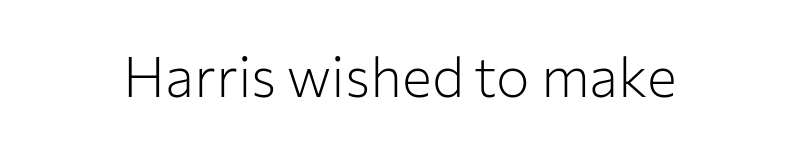
The image shows 56 px light sans-serif type, upright; set normal letter spacing, not underlined; low stroke contrast and a medium x-height.
